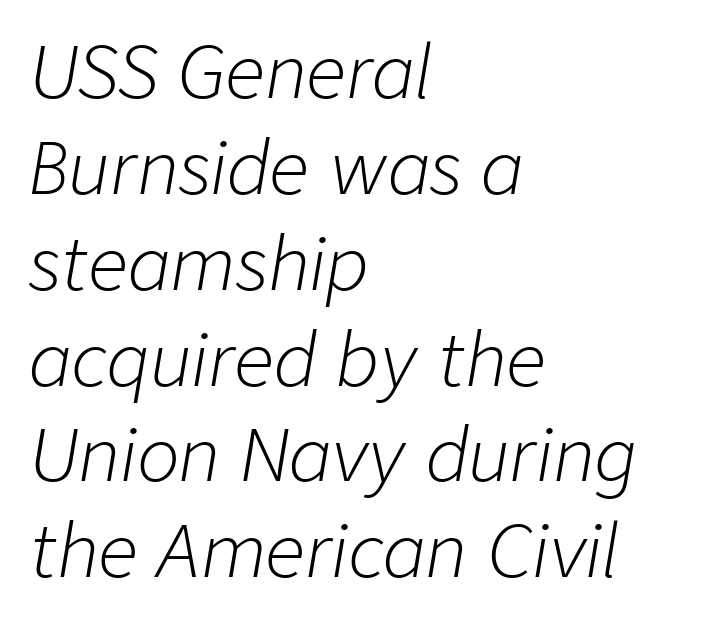
A typesetter would mark this as italic. Every row of glyphs begins at an identical x-position on the left. The passage shown is typed in a proportional face where columns would drift. The type is set solid horizontally, with unmodified tracking. Compared with typical paragraphs, the rows here are spaced about the same. The passage shown is not bold in any degree.
